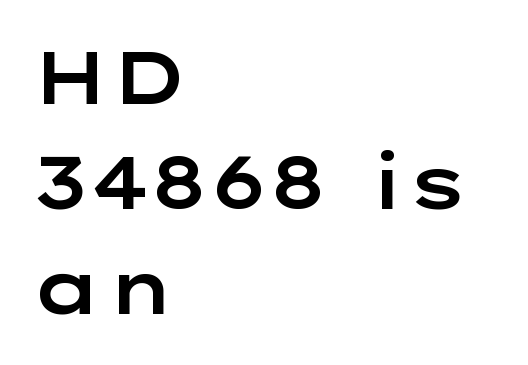
Q: Is the text italic (slanted)? A: No, it is upright.
Q: Is the typeface a serif or a sans-serif typeface? A: Sans-serif.
Q: Is the text underlined? A: No.
Q: How is the paragraph aligned? A: Left-aligned.
Q: Is the spacing between letters normal or unusually wide? A: Normal.
Q: Is the spacing between lines tight, normal or loose? A: Normal.
Q: Width (condensed, normal, or wide)? A: Wide.
Q: Stroke contrast? A: Low.
Q: x-height? A: Medium.
Q: Monospaced? A: No.
